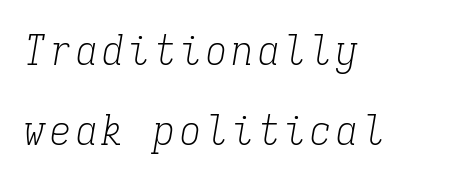
Visually the block forms a straight wall on the left and a jagged coastline on the right. These lines were composed using italics. Think of a typewriter: that constant character pitch is what you see here. This sample trades compactness for vertical openness between lines. The letters look calm and open, with moderate or lighter stems.
